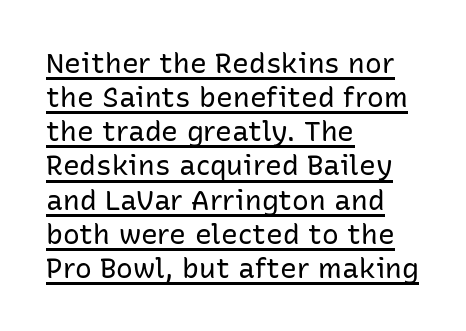
Nope, no serifs anywhere on these letters. Designer's note — italics off, roman on. Has an underline been added? It has. In terms of letterspacing, this is plain default setting.
